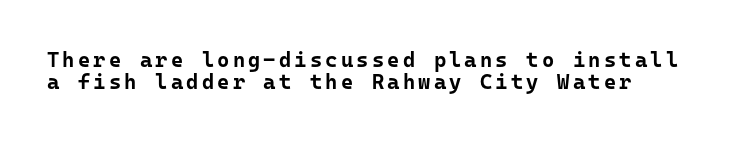
Q: Is the text bold? A: Yes.
Q: Is the text italic (slanted)? A: No, it is upright.
Q: Is the text underlined? A: No.
Q: How is the paragraph aligned? A: Left-aligned.
Q: Is the spacing between lines tight, normal or loose? A: Tight.
